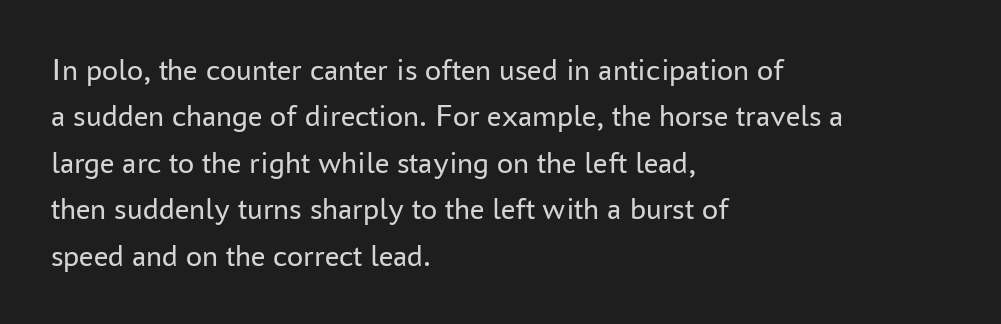
A student would call this left alignment; a typographer would say flush left, rag right. Lines of text with bare space underneath. The strokes are not fattened; the text isn't bold. Does extra space separate the letters? No, they use regular spacing. Does the lettering tilt? It doesn't — this is upright. The vertical gap from one line to the next is medium.
